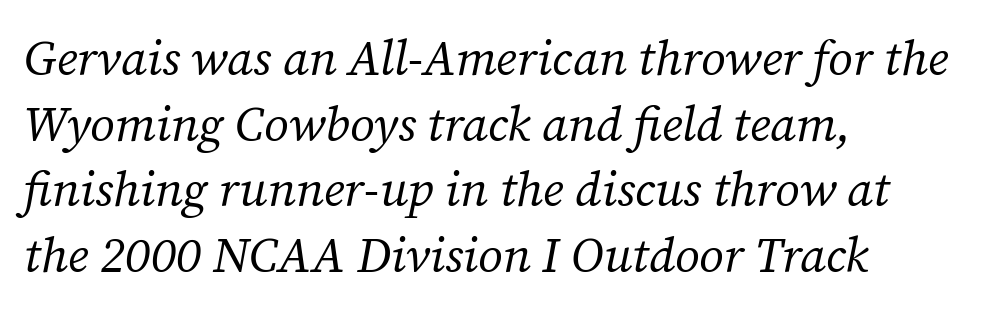
Q: Is the text bold? A: No.
Q: Is the text italic (slanted)? A: Yes, it leans right by about 12 degrees.
Q: Is the typeface a serif or a sans-serif typeface? A: Serif.
Q: Is the text underlined? A: No.
Q: How is the paragraph aligned? A: Left-aligned.
Q: Is the spacing between letters normal or unusually wide? A: Normal.
Q: Is the spacing between lines tight, normal or loose? A: Normal.
Q: Width (condensed, normal, or wide)? A: Normal.
Q: Stroke contrast? A: Medium.
Q: x-height? A: Medium.
Q: Monospaced? A: No.
